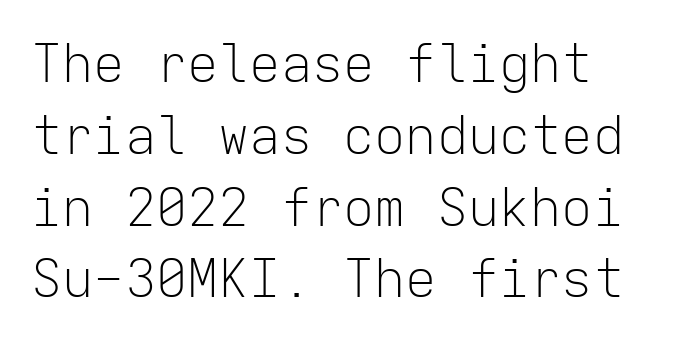
{"serif": "no", "italic": "no", "bold": "no", "weight": "light", "width": "normal", "stroke_contrast": "low", "x_height": "medium", "monospaced": "yes", "underline": "no", "line_spacing": "normal", "line_spacing_ratio": 1.38, "letter_spacing": "normal", "letter_spacing_em": 0.0, "glyph_px": 52}
